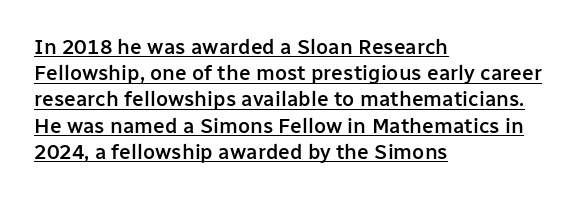
Normally led — the rows are evenly, conventionally spaced. Standard letterfit; no display-style spreading of the glyphs. I'd describe the lettering as semibold — firm but not a full bold. The setting favours the left margin, as ordinary paragraphs usually do. This is roman type, the default non-slanted kind.
